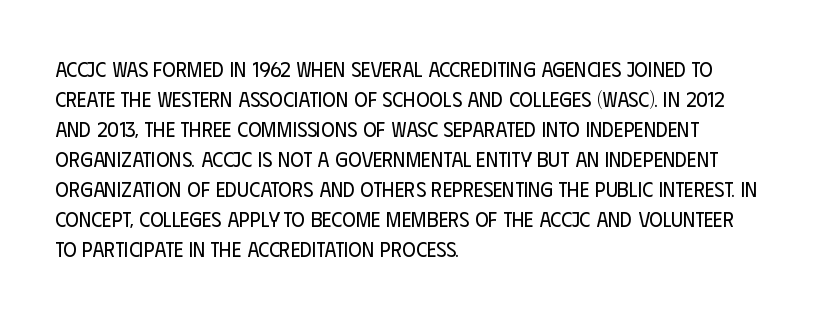
{"italic": "no", "bold": "no", "underline": "no", "align": "left", "line_spacing": "normal", "line_spacing_ratio": 1.43, "letter_spacing": "normal", "letter_spacing_em": 0.0, "glyph_px": 21}
